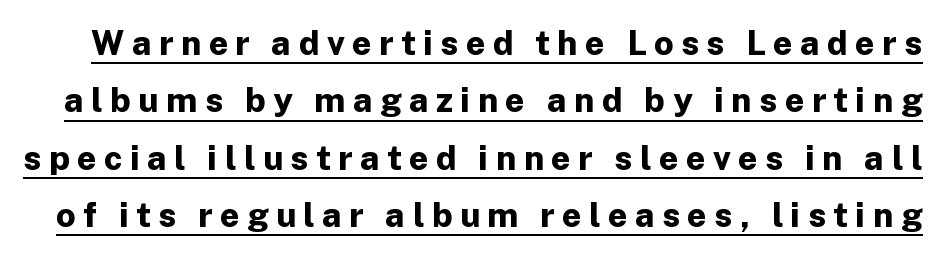
The image shows 34 px bold sans-serif type, upright; set normal line spacing (1.69x), unusually wide letter spacing (+0.22 em), underlined; low stroke contrast and a medium x-height.
